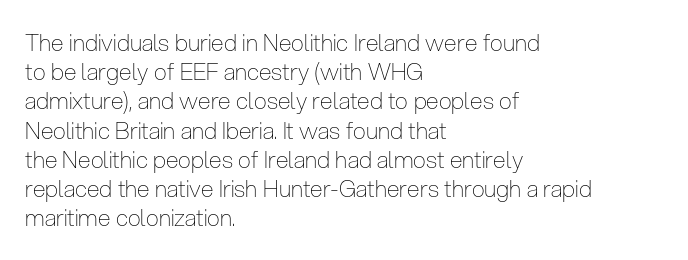
{"italic": "no", "bold": "no", "underline": "no", "align": "left", "line_spacing": "normal", "line_spacing_ratio": 1.27, "letter_spacing": "normal", "letter_spacing_em": 0.0, "glyph_px": 23}
